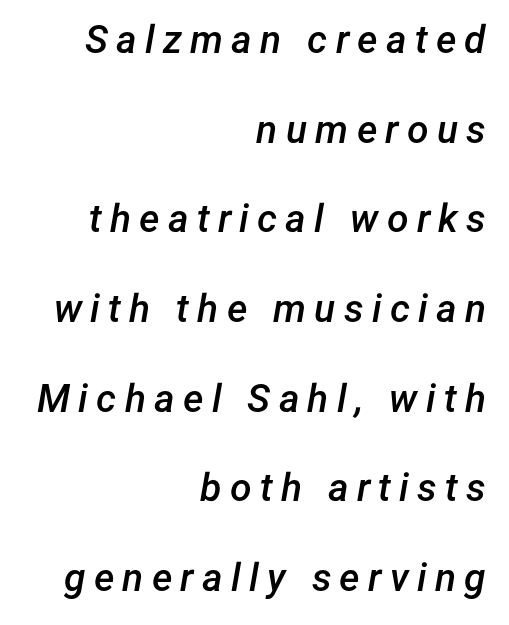
{"italic": "yes", "lean": "right", "slant_degrees": 12, "bold": "semi", "weight": "semibold", "width": "normal", "stroke_contrast": "low", "x_height": "medium", "monospaced": "no", "underline": "no", "align": "right", "line_spacing": "loose", "line_spacing_ratio": 2.3, "letter_spacing": "wide", "letter_spacing_em": 0.21, "glyph_px": 39}
